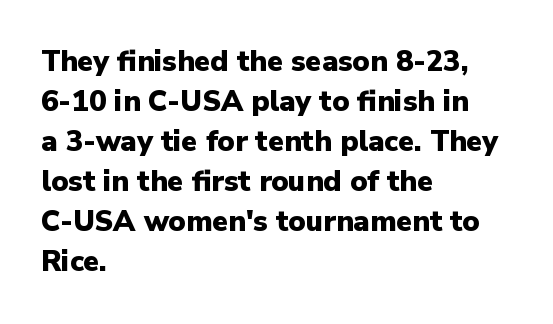
The image shows 29 px heavy sans-serif type, upright; set left-aligned, normal line spacing (1.38x), normal letter spacing, not underlined; low stroke contrast and a medium x-height.
